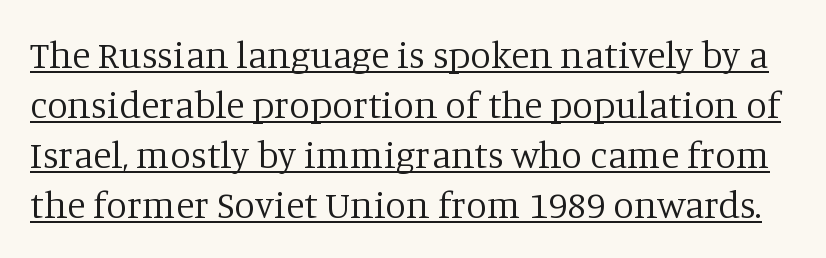
The image shows 38 px regular-weight serif type, upright; set normal line spacing (1.32x), normal letter spacing, underlined; low stroke contrast and a large x-height.
